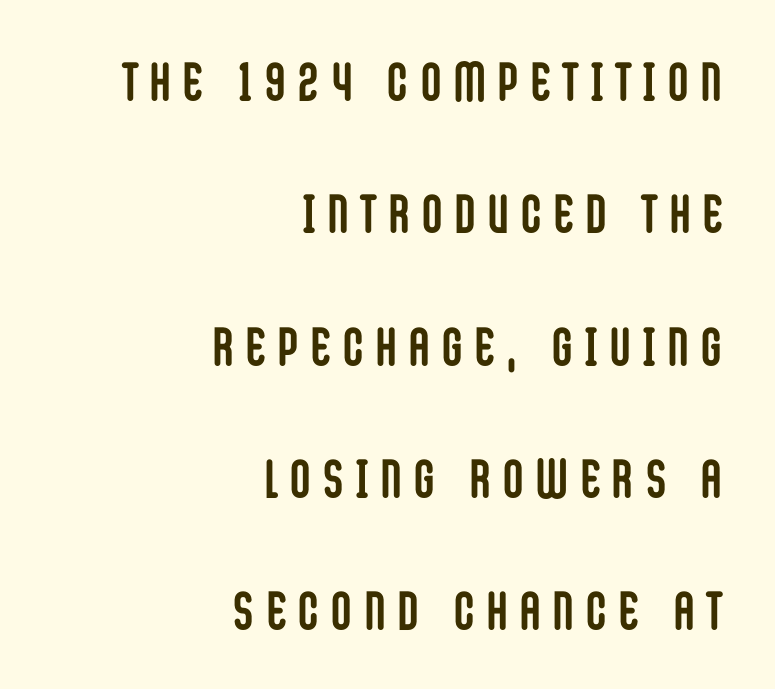
Q: Is the text bold? A: Yes.
Q: Is the text italic (slanted)? A: No, it is upright.
Q: Is the typeface a serif or a sans-serif typeface? A: Sans-serif.
Q: Is the text underlined? A: No.
Q: How is the paragraph aligned? A: Right-aligned.
Q: Is the spacing between letters normal or unusually wide? A: Unusually wide.
Q: Is the spacing between lines tight, normal or loose? A: Loose.
Q: Width (condensed, normal, or wide)? A: Condensed.
Q: Stroke contrast? A: Low.
Q: x-height? A: Large.
Q: Monospaced? A: No.
